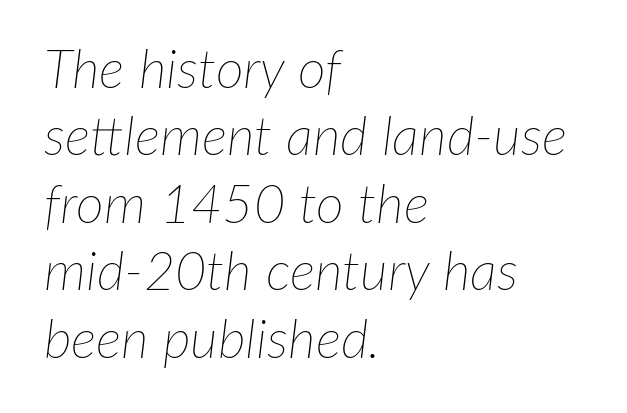
{"italic": "yes", "lean": "right", "slant_degrees": 7, "bold": "no", "weight": "thin", "width": "normal", "stroke_contrast": "low", "x_height": "medium", "monospaced": "no", "underline": "no", "align": "left", "line_spacing": "normal", "line_spacing_ratio": 1.25, "letter_spacing": "normal", "letter_spacing_em": 0.0, "glyph_px": 54}
